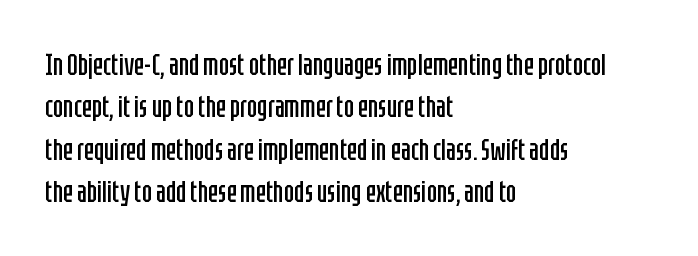
Note the varied advance widths — an 'i' is clearly narrower than an 'm'. In CSS terms this would be text-align: left. You could call the tracking neutral — neither tight nor loose. If you drew a line through each stem, it would be perfectly vertical. Any mark beneath the type? The region is blank. This sample uses a sans-serif face.
